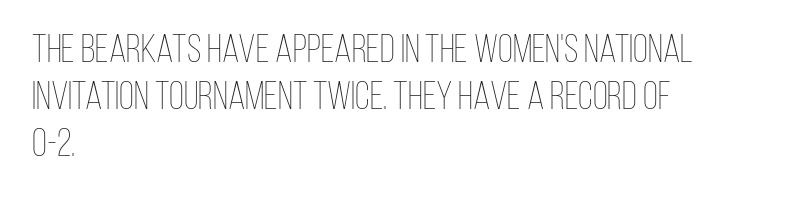
The image shows 39 px thin, condensed type, upright; set left-aligned, line spacing 1.2x, normal letter spacing, not underlined; low stroke contrast and a large x-height.
